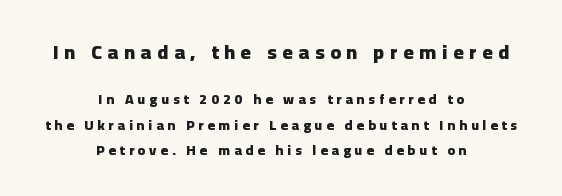
Inter-character spacing is expanded well beyond the font's built-in metrics. In this sample the first text group is rendered at the bigger scale. Heavy, bold letterforms. When letters stand straight like this, we call the style roman or upright.
